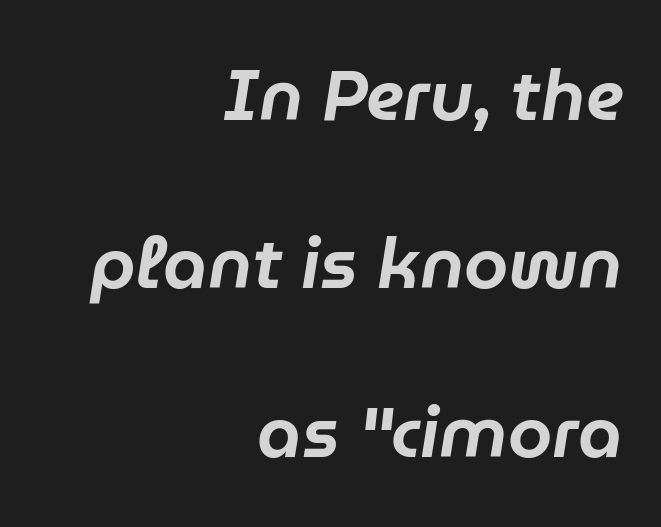
{"italic": "yes", "lean": "right", "slant_degrees": 9, "width": "normal", "stroke_contrast": "low", "x_height": "medium", "monospaced": "no", "underline": "no", "align": "right", "line_spacing": "loose", "line_spacing_ratio": 2.37, "letter_spacing": "normal", "letter_spacing_em": 0.0, "glyph_px": 71}
